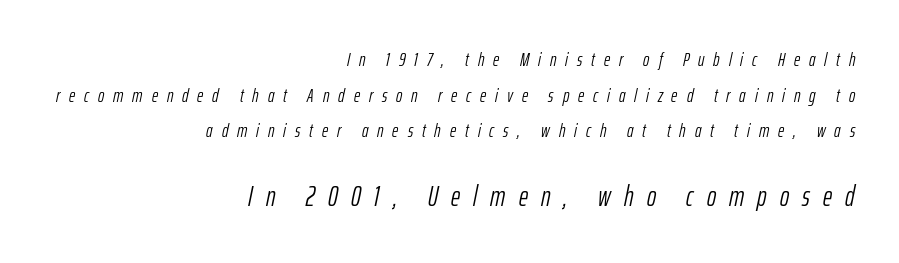
The image shows 28 px light, condensed type, italic (leaning right); set right-aligned, line spacing 1.88x, unusually wide letter spacing (+0.47 em), not underlined; the second (bottom) block is 1.47x larger; low stroke contrast and a medium x-height.
